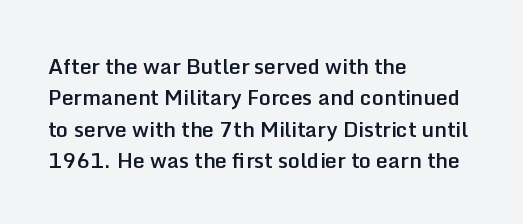
The image shows 21 px text type, upright; set left-aligned, normal line spacing (1.49x), normal letter spacing, not underlined.
